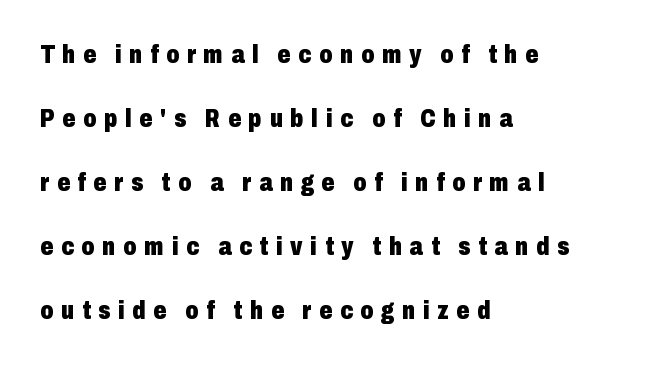
Q: Is the text bold? A: Yes.
Q: Is the text italic (slanted)? A: No, it is upright.
Q: Is the text underlined? A: No.
Q: How is the paragraph aligned? A: Left-aligned.
Q: Is the spacing between letters normal or unusually wide? A: Unusually wide.
Q: Is the spacing between lines tight, normal or loose? A: Loose.
